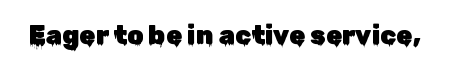
Q: Is the text italic (slanted)? A: No, it is upright.
Q: Is the text underlined? A: No.
Q: Is the spacing between letters normal or unusually wide? A: Normal.
